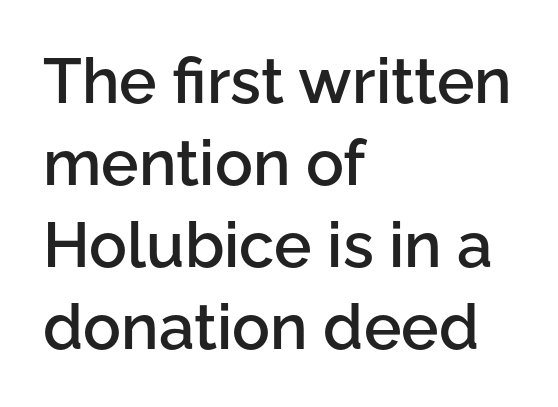
The image shows 63 px semibold sans-serif type, upright; set left-aligned, normal line spacing (1.3x), normal letter spacing, not underlined; low stroke contrast and a medium x-height.
